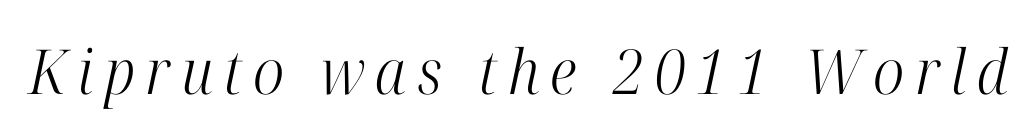
The image shows 62 px light, condensed serif type, italic (leaning right); set not underlined; high stroke contrast and a medium x-height.
